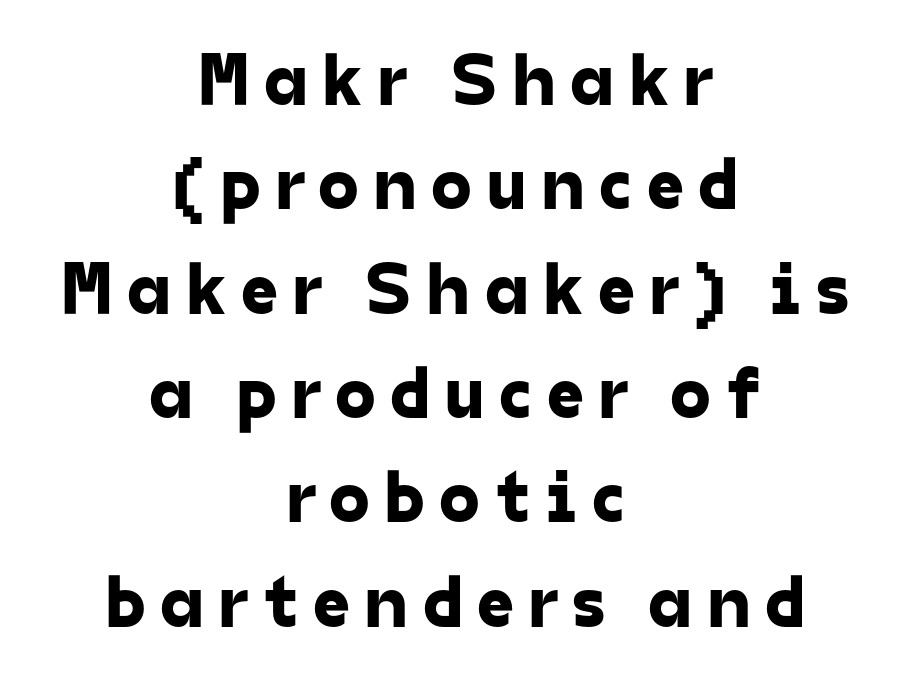
The image shows 74 px sans-serif type; set centered, normal line spacing (1.41x), not underlined; low stroke contrast and a medium x-height.
